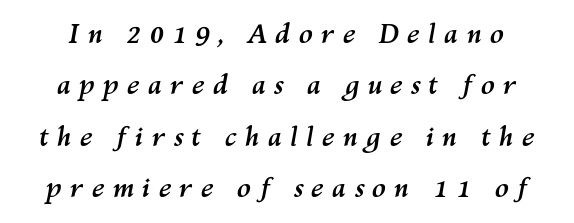
The area under the type is left untouched. In terms of letterspacing, this is a distinctly airy, spread setting. Notice how the stems are inclined rather than vertical — that's the hallmark of italics. Is the type bold? Yes — the strokes are clearly thick and heavy. The leading is generous, giving the passage an open texture.
